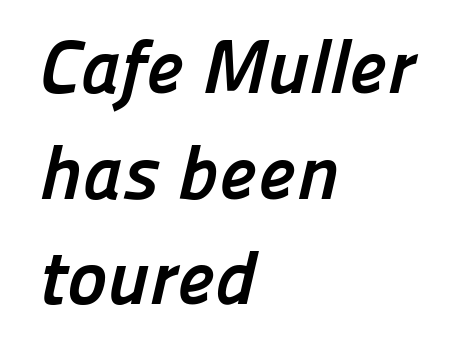
Each letter keeps its own natural width here, so spacing adapts to shape. The rendering uses a moderate line-height, typical for paragraphs. Honestly, there is no underline to notice here at all. Visually the block forms a straight wall on the left and a jagged coastline on the right.
